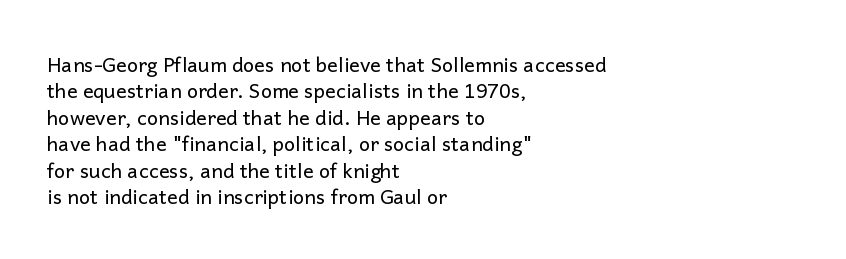
{"italic": "no", "bold": "no", "underline": "no", "align": "left", "line_spacing": "normal", "line_spacing_ratio": 1.32, "letter_spacing": "normal", "letter_spacing_em": 0.0, "glyph_px": 20}
